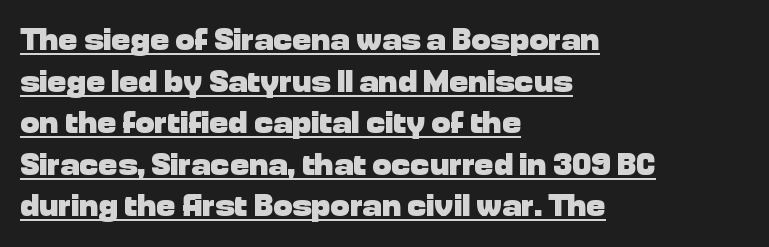
{"serif": "no", "italic": "no", "bold": "yes", "weight": "heavy", "width": "normal", "stroke_contrast": "low", "x_height": "medium", "monospaced": "no", "underline": "yes", "align": "left", "line_spacing": "normal", "line_spacing_ratio": 1.3, "letter_spacing": "normal", "letter_spacing_em": 0.0, "glyph_px": 32}
